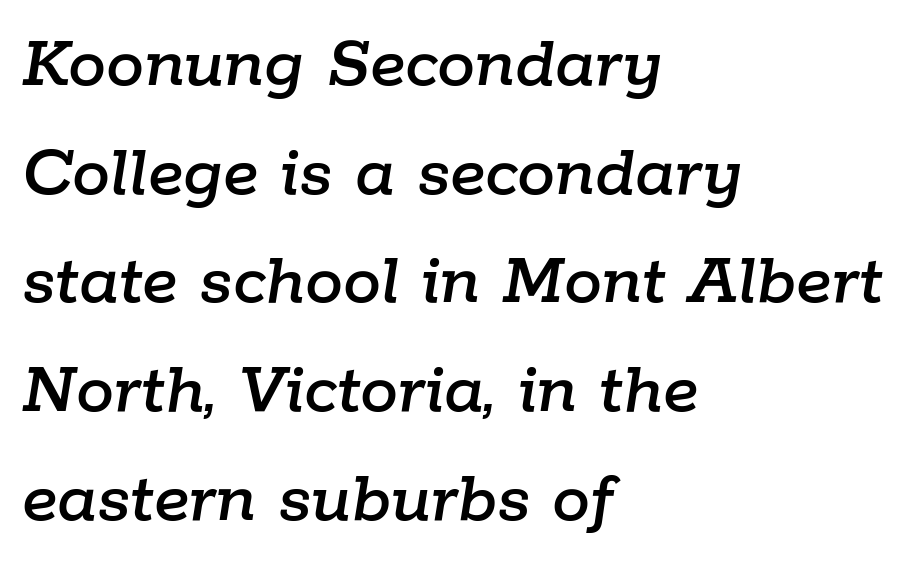
The image shows 76 px text type, italic (leaning right); set left-aligned, normal line spacing (1.43x), normal letter spacing, not underlined; low stroke contrast and a medium x-height.
